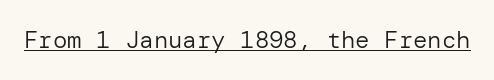
The image shows 24 px text type, upright; set normal letter spacing, underlined.
